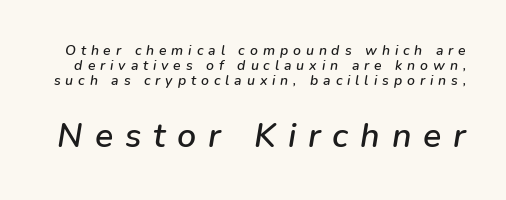
Nobody drew a line under any word here. If you drew a line through each stem, it would be angled. Loose tracking; the words dissolve into strings of separated letters. Honestly, the rows look squashed on top of each other. You could not count columns in this text — the font is proportionally spaced.
